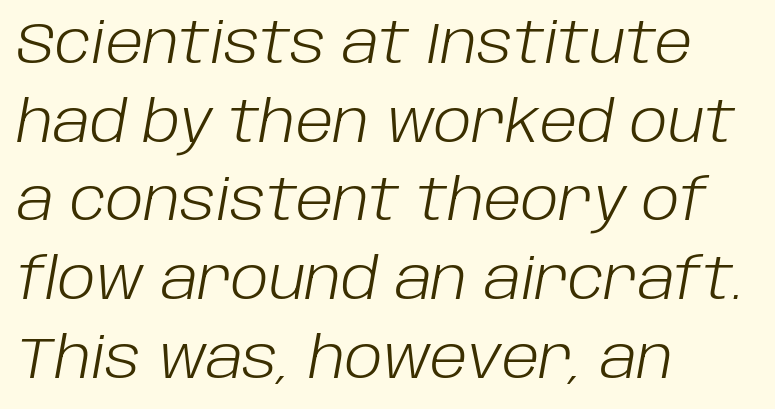
The image shows 57 px light type, italic (leaning right); set left-aligned, normal line spacing (1.38x), normal letter spacing, not underlined; low stroke contrast and a large x-height.
